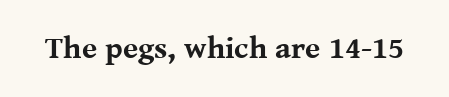
Q: Is the text bold? A: Yes.
Q: Is the text italic (slanted)? A: No, it is upright.
Q: Is the typeface a serif or a sans-serif typeface? A: Serif.
Q: Is the text underlined? A: No.
Q: Is the spacing between letters normal or unusually wide? A: Normal.
Q: Width (condensed, normal, or wide)? A: Normal.
Q: Stroke contrast? A: Medium.
Q: x-height? A: Medium.
Q: Monospaced? A: No.
